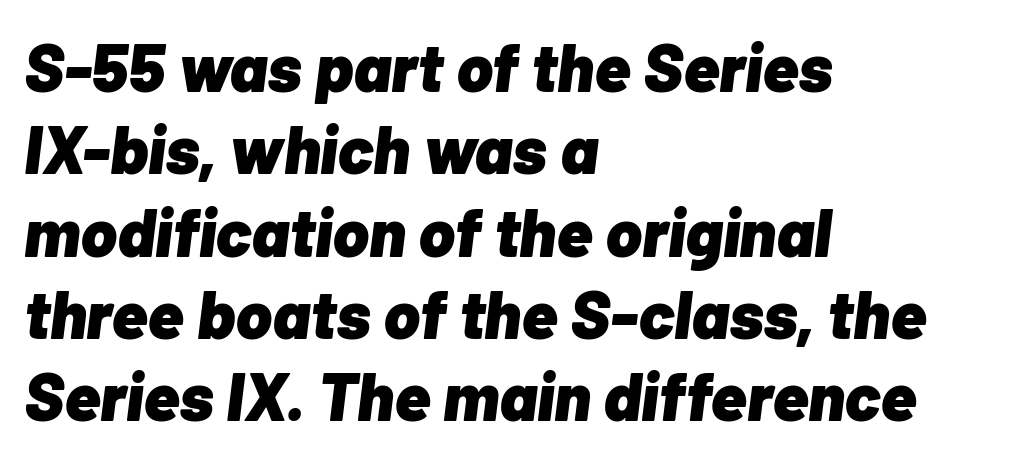
Q: Is the text bold? A: Yes.
Q: Is the text italic (slanted)? A: Yes, it leans right by about 7 degrees.
Q: Is the text underlined? A: No.
Q: How is the paragraph aligned? A: Left-aligned.
Q: Is the spacing between letters normal or unusually wide? A: Normal.
Q: Width (condensed, normal, or wide)? A: Normal.
Q: Stroke contrast? A: Low.
Q: x-height? A: Medium.
Q: Monospaced? A: No.
